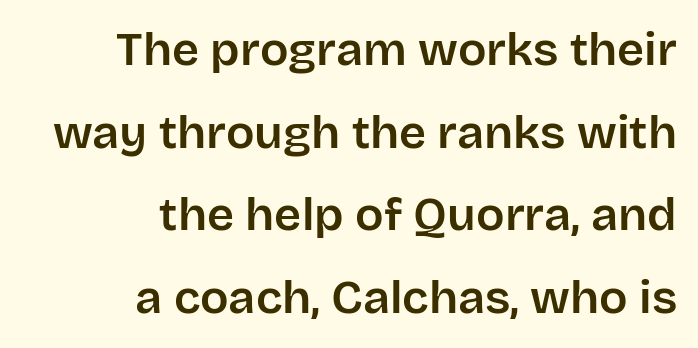
Q: Is the text italic (slanted)? A: No, it is upright.
Q: Is the typeface a serif or a sans-serif typeface? A: Sans-serif.
Q: Is the text underlined? A: No.
Q: How is the paragraph aligned? A: Right-aligned.
Q: Is the spacing between letters normal or unusually wide? A: Normal.
Q: Width (condensed, normal, or wide)? A: Normal.
Q: Stroke contrast? A: Low.
Q: x-height? A: Large.
Q: Monospaced? A: No.
